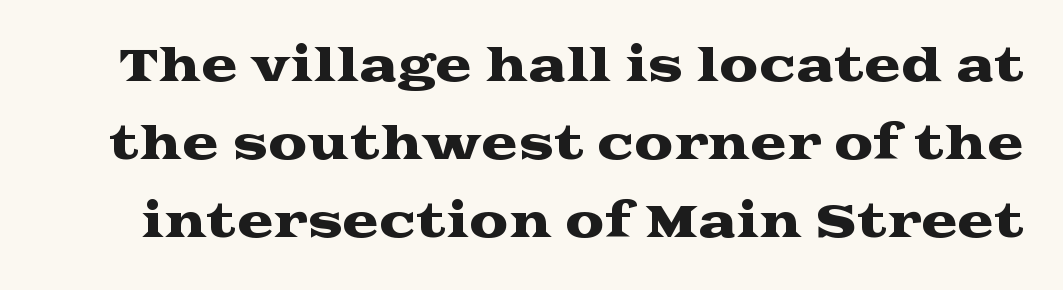
Q: Is the text italic (slanted)? A: No, it is upright.
Q: Is the typeface a serif or a sans-serif typeface? A: Serif.
Q: Is the text underlined? A: No.
Q: Is the spacing between letters normal or unusually wide? A: Normal.
Q: Width (condensed, normal, or wide)? A: Wide.
Q: Stroke contrast? A: Medium.
Q: x-height? A: Medium.
Q: Monospaced? A: No.
